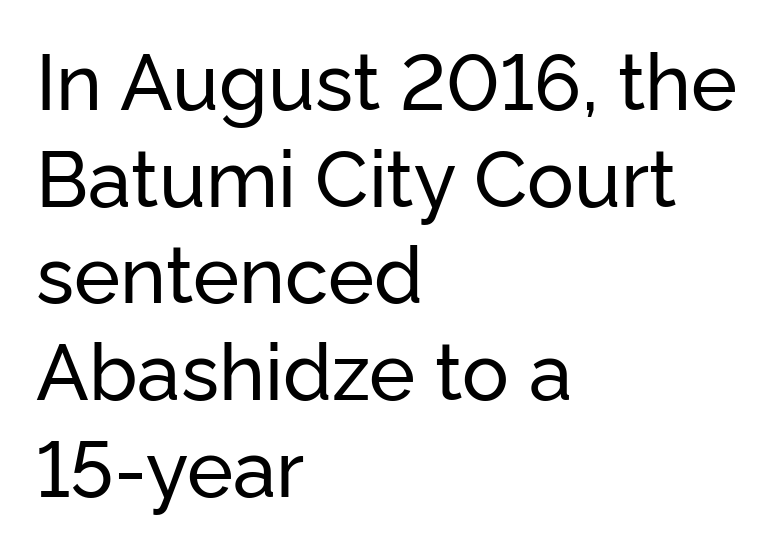
{"serif": "no", "italic": "no", "width": "normal", "stroke_contrast": "low", "x_height": "medium", "monospaced": "no", "underline": "no", "align": "left", "line_spacing_ratio": 1.24, "letter_spacing": "normal", "letter_spacing_em": 0.0, "glyph_px": 78}
